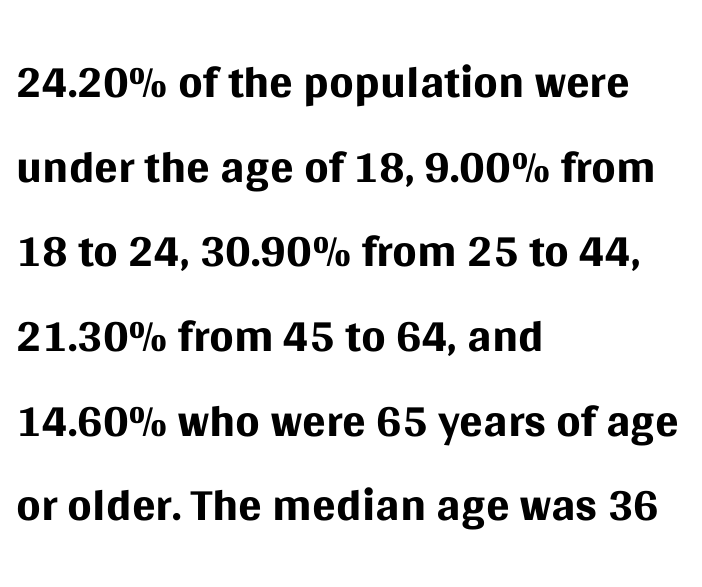
These lines are rendered in a variable-pitch font. The gap between lines stays unmarked. Short note: letters normally spaced. Notice how the passage keeps a crisp vertical edge on the left only. The axis of the letterforms is exactly vertical. The rendering shows plain stroke endings on the letterforms — a sans-serif design.
